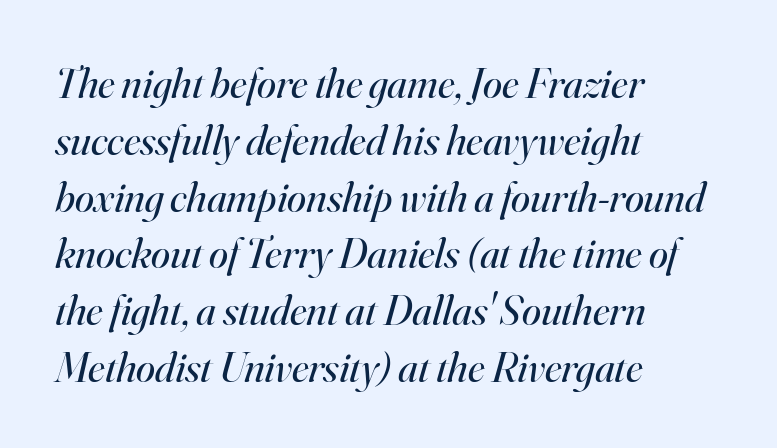
{"serif": "yes", "italic": "yes", "lean": "right", "slant_degrees": 16, "bold": "no", "weight": "regular", "width": "normal", "stroke_contrast": "high", "x_height": "small", "monospaced": "no", "underline": "no", "align": "left", "line_spacing": "normal", "line_spacing_ratio": 1.32, "letter_spacing": "normal", "letter_spacing_em": 0.0, "glyph_px": 43}
